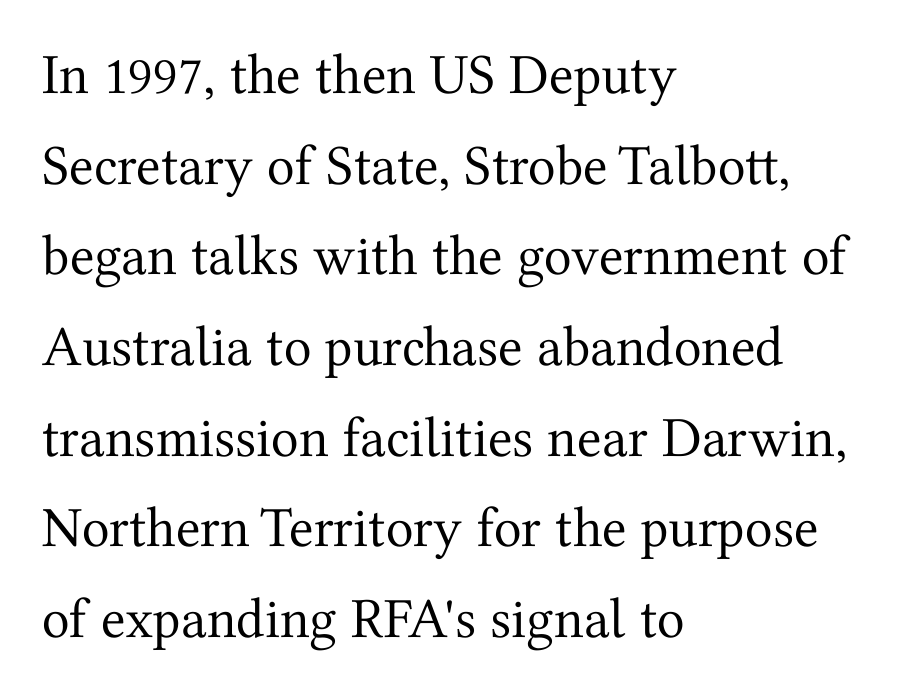
The characters are drawn with everyday or finer stroke widths. Default kerning and tracking; the words read as compact shapes. Compared with typical paragraphs, the rows here are spaced about the same. Letters rest on an invisible, unmarked baseline. This sample uses an upright cut, with every glyph sitting square on the baseline. The rag falls on the right side of this text block.
